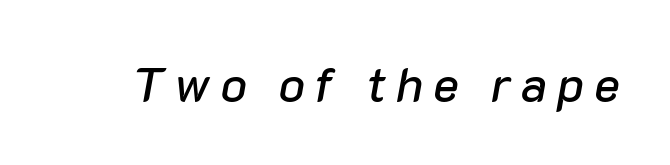
{"italic": "yes", "lean": "right", "slant_degrees": 10, "width": "normal", "stroke_contrast": "low", "x_height": "medium", "monospaced": "no", "underline": "no", "letter_spacing": "wide", "letter_spacing_em": 0.2, "glyph_px": 49}
